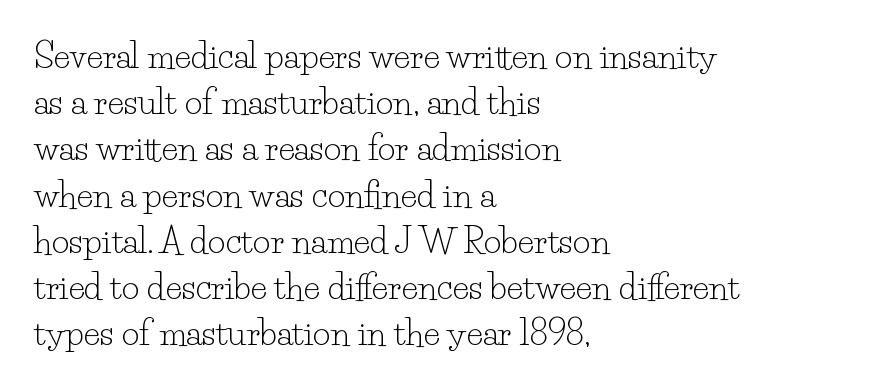
The font's upright variant was chosen for this text. Here the designer chose a conventional face with non-uniform glyph widths. This is serif lettering, the kind often seen in printed books. Whoever set this chose a conventional vertical rhythm.
